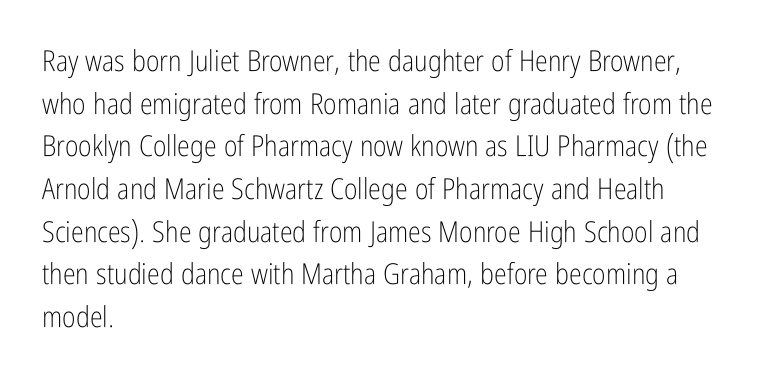
The image shows 29 px light, condensed sans-serif type, upright; set left-aligned, normal line spacing (1.47x), normal letter spacing, not underlined; low stroke contrast and a medium x-height.
